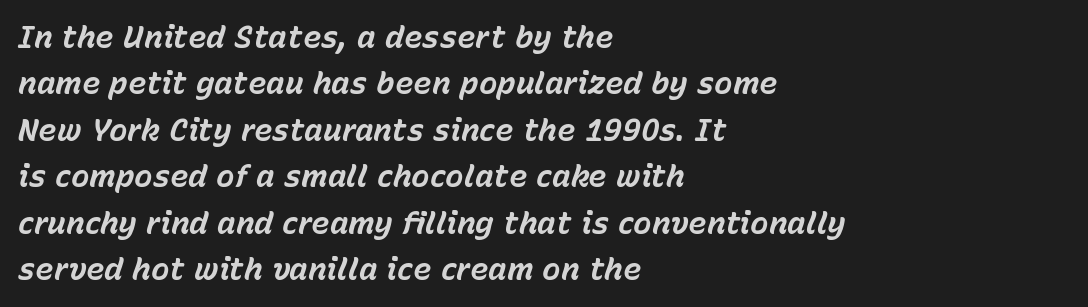
Q: Is the text bold? A: Yes.
Q: Is the text italic (slanted)? A: Yes, it leans right by about 15 degrees.
Q: Is the text underlined? A: No.
Q: How is the paragraph aligned? A: Left-aligned.
Q: Is the spacing between letters normal or unusually wide? A: Normal.
Q: Is the spacing between lines tight, normal or loose? A: Normal.
Q: Width (condensed, normal, or wide)? A: Normal.
Q: Stroke contrast? A: Low.
Q: x-height? A: Medium.
Q: Monospaced? A: No.
